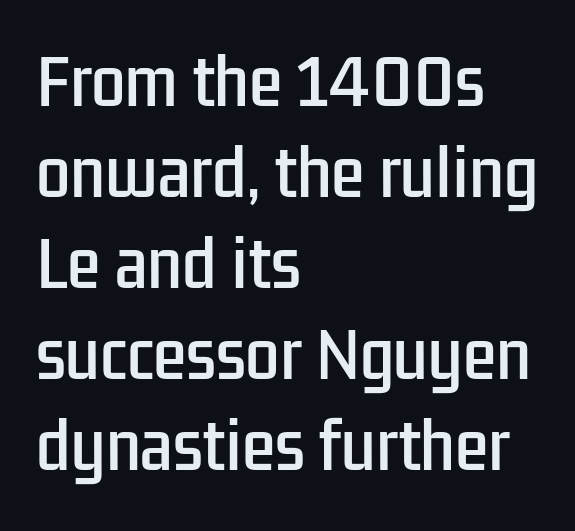
Leading matches the norm, producing a regular column. Alignment: flush left. Each row of text sits above clean, open space. Nope, no serifs anywhere on these letters. These lines keep a tight, regular rhythm from letter to letter. If you drew a line through each stem, it would be perfectly vertical.
